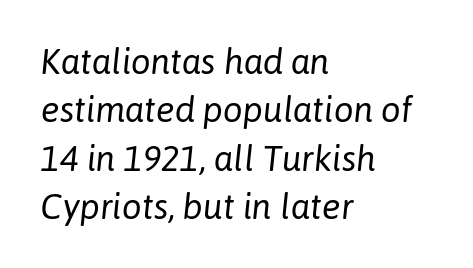
{"italic": "yes", "lean": "right", "slant_degrees": 6, "bold": "no", "weight": "regular", "width": "normal", "stroke_contrast": "low", "x_height": "medium", "monospaced": "no", "underline": "no", "align": "left", "line_spacing": "normal", "line_spacing_ratio": 1.38, "letter_spacing": "normal", "letter_spacing_em": 0.0, "glyph_px": 35}
